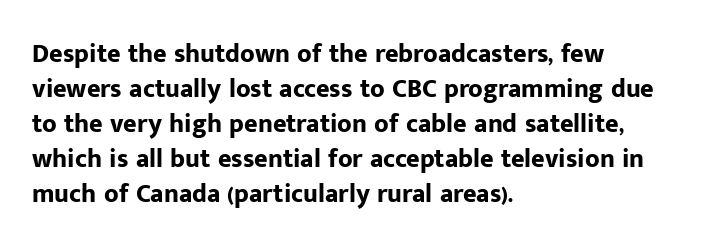
The image shows 26 px bold type, upright; set left-aligned, normal line spacing (1.35x), normal letter spacing, not underlined.
